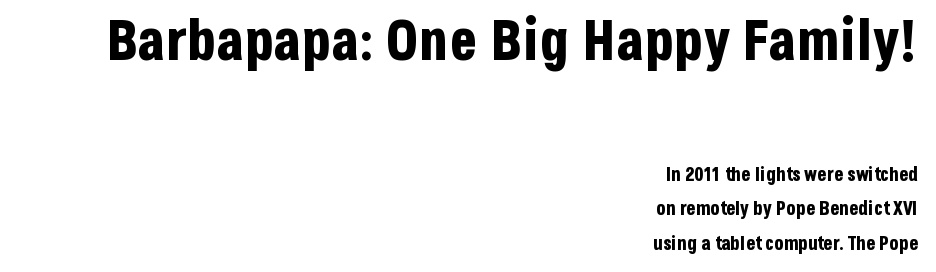
{"serif": "no", "italic": "no", "bold": "yes", "weight": "bold", "width": "condensed", "stroke_contrast": "low", "x_height": "large", "monospaced": "no", "underline": "no", "align": "right", "line_spacing_ratio": 1.81, "letter_spacing": "normal", "letter_spacing_em": 0.0, "larger_block": "first", "size_ratio": 3.0, "glyph_px": 57}
